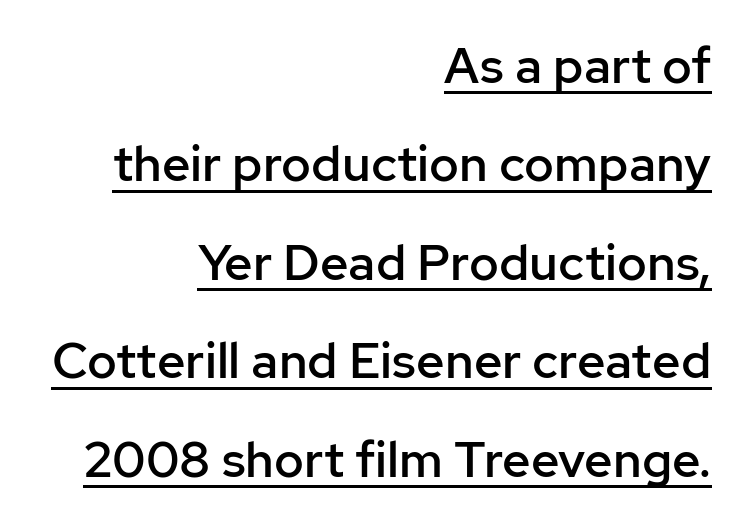
Every stem runs plumb, perpendicular to the baseline. Typesetter's note: demi weight, one step under bold. This sample has the flowing, uneven cadence of proportional lettering. The compositor pushed each line to the right boundary. Does the leading feel generous? Absolutely, it's lavish.
